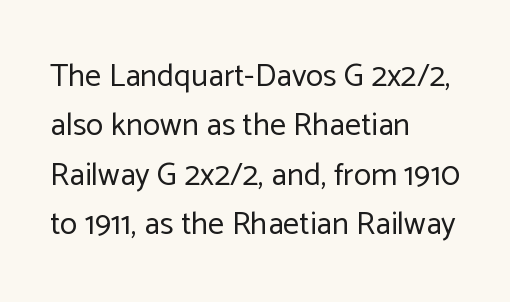
Q: Is the text bold? A: No.
Q: Is the text italic (slanted)? A: No, it is upright.
Q: Is the typeface a serif or a sans-serif typeface? A: Sans-serif.
Q: Is the text underlined? A: No.
Q: How is the paragraph aligned? A: Left-aligned.
Q: Is the spacing between letters normal or unusually wide? A: Normal.
Q: Is the spacing between lines tight, normal or loose? A: Normal.
Q: Width (condensed, normal, or wide)? A: Normal.
Q: Stroke contrast? A: Low.
Q: x-height? A: Medium.
Q: Monospaced? A: No.
